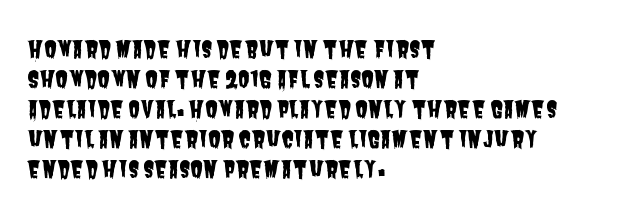
{"underline": "no", "align": "left", "line_spacing": "normal", "line_spacing_ratio": 1.3, "letter_spacing": "normal", "letter_spacing_em": 0.0, "glyph_px": 23}
